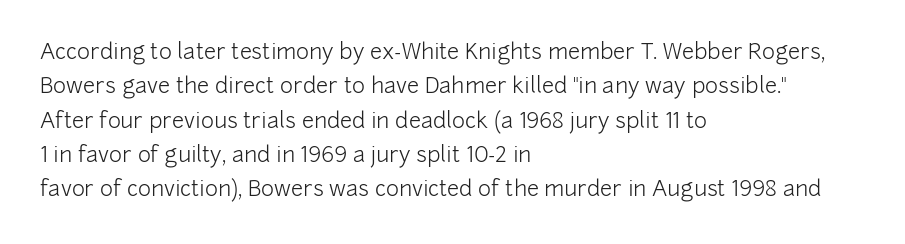
Q: Is the text bold? A: No.
Q: Is the text italic (slanted)? A: No, it is upright.
Q: Is the text underlined? A: No.
Q: How is the paragraph aligned? A: Left-aligned.
Q: Is the spacing between letters normal or unusually wide? A: Normal.
Q: Is the spacing between lines tight, normal or loose? A: Normal.
